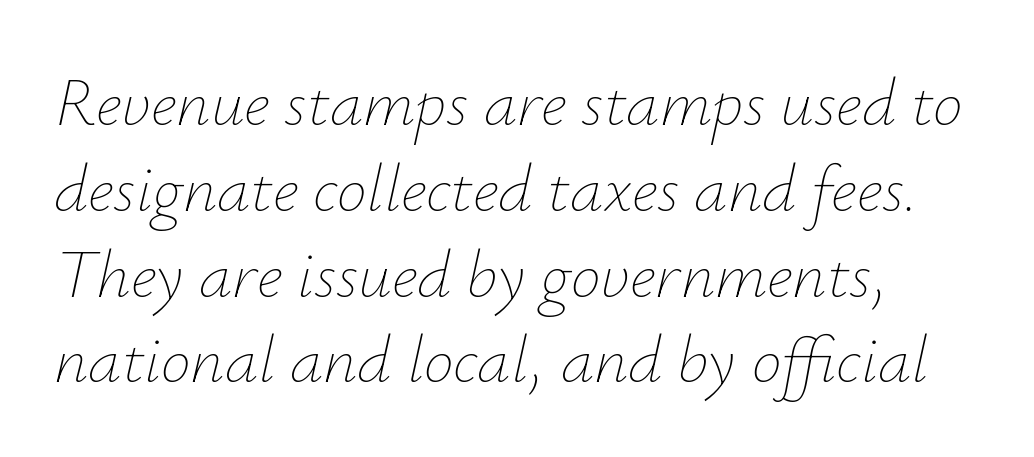
Q: Is the text bold? A: No.
Q: Is the text italic (slanted)? A: Yes, it leans right by about 12 degrees.
Q: Is the text underlined? A: No.
Q: Is the spacing between letters normal or unusually wide? A: Normal.
Q: Is the spacing between lines tight, normal or loose? A: Normal.
Q: Width (condensed, normal, or wide)? A: Normal.
Q: Stroke contrast? A: Low.
Q: x-height? A: Small.
Q: Monospaced? A: No.
